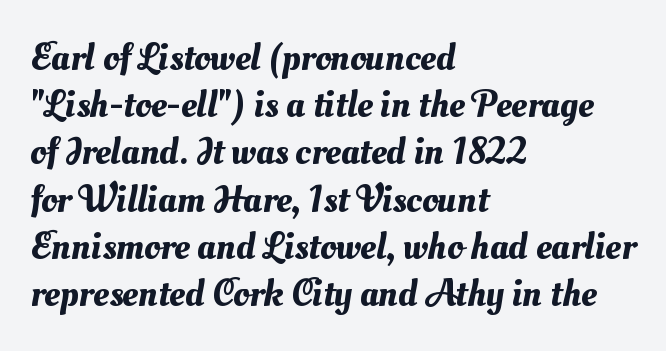
{"width": "normal", "stroke_contrast": "medium", "x_height": "small", "monospaced": "no", "underline": "no", "align": "left", "line_spacing_ratio": 1.21, "letter_spacing": "normal", "letter_spacing_em": 0.0, "glyph_px": 39}
